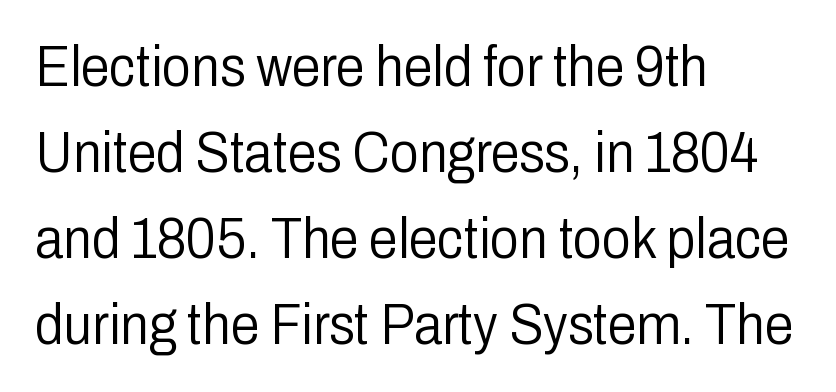
Q: Is the text bold? A: No.
Q: Is the text italic (slanted)? A: No, it is upright.
Q: Is the typeface a serif or a sans-serif typeface? A: Sans-serif.
Q: Is the text underlined? A: No.
Q: How is the paragraph aligned? A: Left-aligned.
Q: Is the spacing between letters normal or unusually wide? A: Normal.
Q: Is the spacing between lines tight, normal or loose? A: Normal.
Q: Width (condensed, normal, or wide)? A: Condensed.
Q: Stroke contrast? A: Low.
Q: x-height? A: Medium.
Q: Monospaced? A: No.
